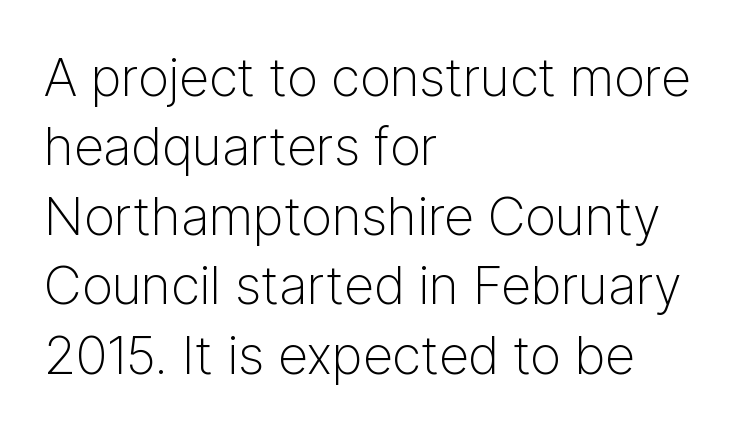
The passage shown stacks its lines at a standard gap. In CSS terms this would be text-align: left. Glance below the letters and you will spot only blank space. I'd call this a sans setting — the letters go barefoot. Letters have the restrained weight of plain body copy at most. Tall strokes in this sample are plumb rather than angled.
